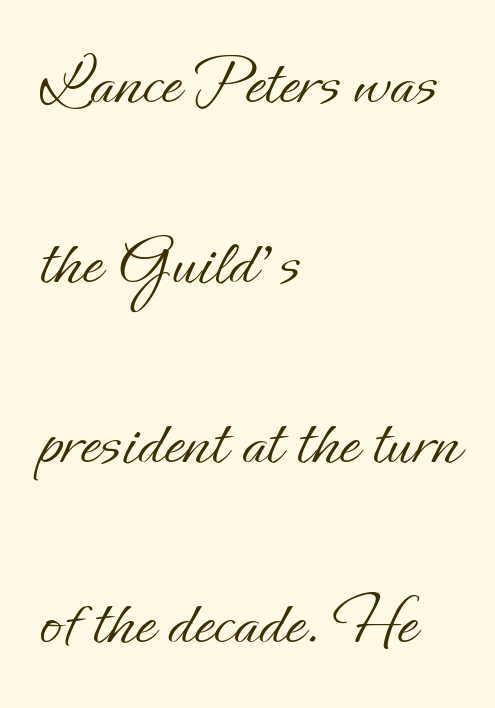
Check under the words: just untouched page. Quick note: interline space is abundant. In terms of letterspacing, this is plain default setting. The lines are quadded left. No chunkiness to these letters — they're not bold.
